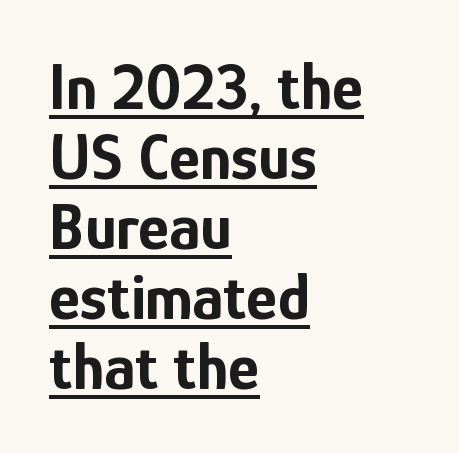
{"serif": "no", "italic": "no", "bold": "yes", "weight": "bold", "width": "condensed", "stroke_contrast": "low", "x_height": "medium", "monospaced": "no", "underline": "yes", "align": "left", "line_spacing": "tight", "line_spacing_ratio": 1.06, "letter_spacing": "normal", "letter_spacing_em": 0.0, "glyph_px": 66}
